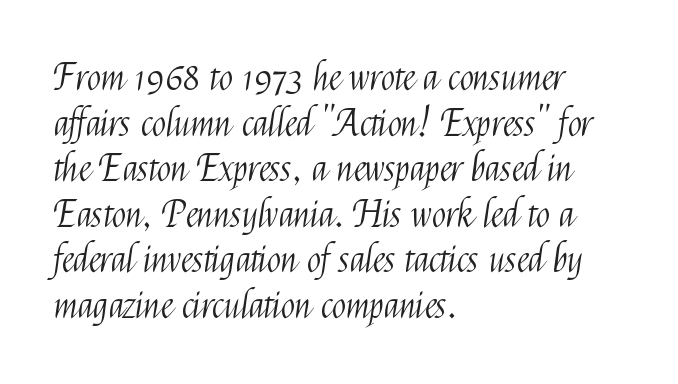
The image shows 37 px light, condensed sans-serif type; set left-aligned, line spacing 1.23x, normal letter spacing, not underlined; medium stroke contrast and a medium x-height.
